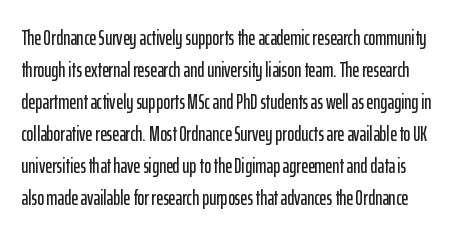
Spacing between characters is what you'd get straight out of the box. This sample is left-justified, so line endings fall wherever the words run out. Has an underline been added? It has not. Evenly set lines give the paragraph a standard silhouette. You can tell it's not italic because the verticals are truly vertical.
